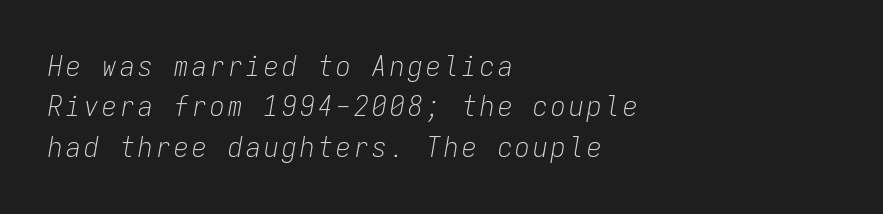
Compared with typical paragraphs, the rows here are spaced about the same. In terms of posture, this sample is oblique. Looks like terminal output: every glyph gets an equal slot. This rendering uses left alignment, leaving the right contour irregular.
